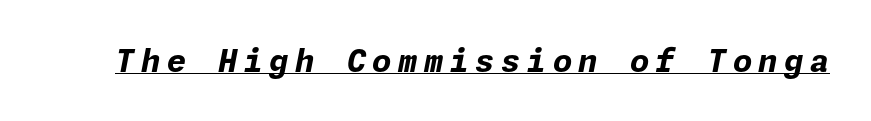
{"italic": "yes", "lean": "right", "slant_degrees": 11, "bold": "yes", "weight": "bold", "width": "normal", "stroke_contrast": "low", "x_height": "medium", "underline": "yes", "letter_spacing": "wide", "letter_spacing_em": 0.21, "glyph_px": 31}
